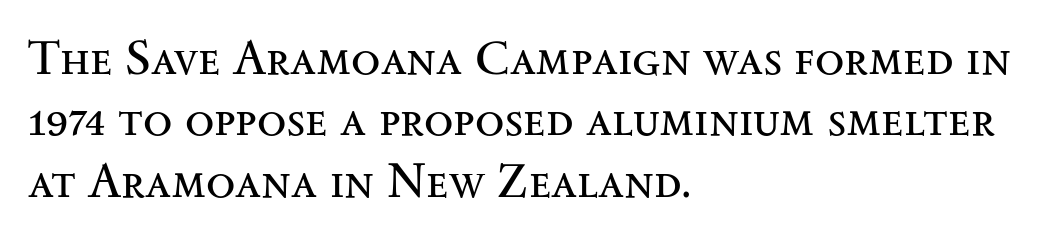
The image shows 48 px regular-weight, wide serif type, upright; set left-aligned, normal line spacing (1.28x), normal letter spacing, not underlined; medium stroke contrast and a small x-height.
